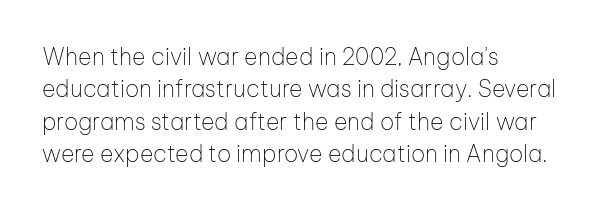
{"italic": "no", "bold": "no", "underline": "no", "align": "left", "line_spacing": "normal", "line_spacing_ratio": 1.41, "letter_spacing": "normal", "letter_spacing_em": 0.0, "glyph_px": 23}
